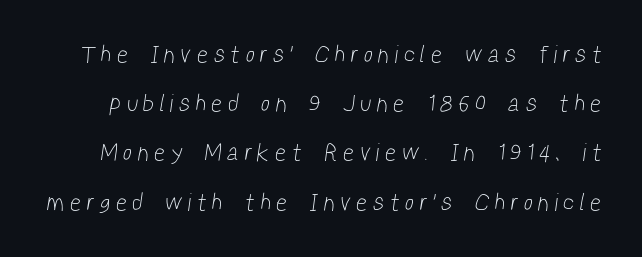
The image shows 24 px text type; set loose line spacing (2.05x), unusually wide letter spacing (+0.31 em), not underlined.
